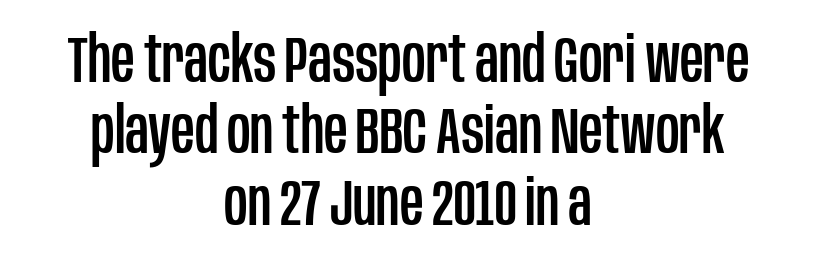
The image shows 65 px condensed sans-serif type, upright; set centered, tight line spacing (1.1x), normal letter spacing, not underlined; low stroke contrast and a large x-height.
